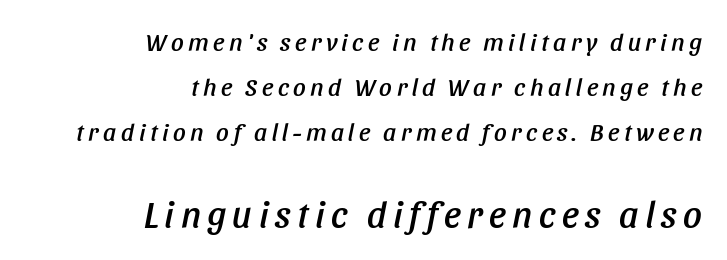
The image shows 37 px condensed type, italic (leaning right); set right-aligned, line spacing 1.8x, not underlined; the second (bottom) block is 1.48x larger; low stroke contrast and a large x-height.
